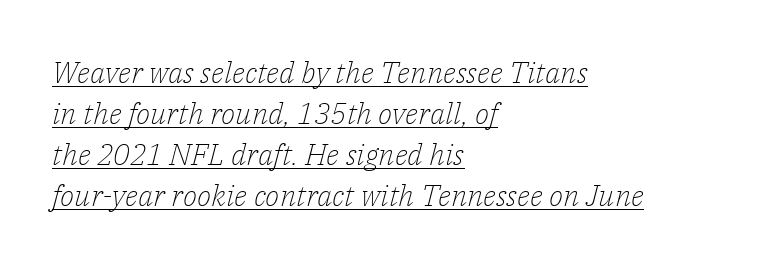
{"serif": "yes", "italic": "yes", "lean": "right", "slant_degrees": 14, "bold": "no", "weight": "light", "width": "normal", "stroke_contrast": "low", "x_height": "medium", "monospaced": "no", "underline": "yes", "align": "left", "line_spacing": "normal", "line_spacing_ratio": 1.37, "letter_spacing": "normal", "letter_spacing_em": 0.0, "glyph_px": 30}
